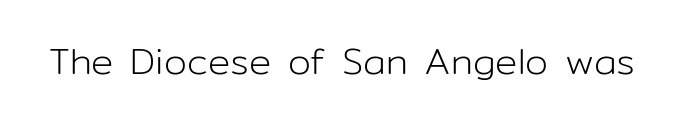
{"serif": "no", "italic": "no", "bold": "no", "weight": "light", "width": "normal", "stroke_contrast": "low", "x_height": "medium", "monospaced": "no", "underline": "no", "letter_spacing": "normal", "letter_spacing_em": 0.0, "glyph_px": 37}
